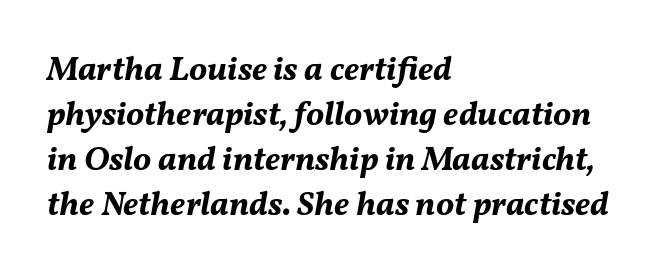
The image shows 34 px bold type, italic (leaning right); set left-aligned, normal line spacing (1.32x), normal letter spacing, not underlined; medium stroke contrast and a medium x-height.
